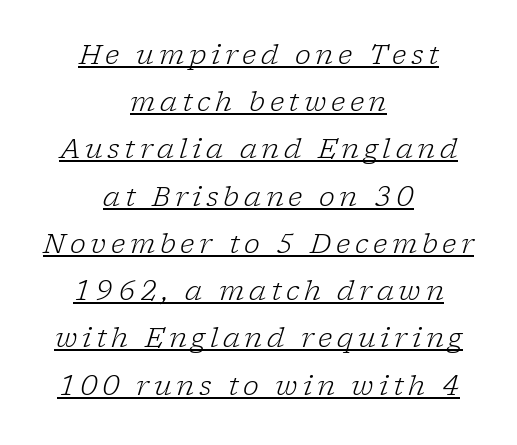
{"italic": "yes", "lean": "right", "slant_degrees": 17, "bold": "no", "underline": "yes", "align": "center", "line_spacing_ratio": 1.75, "glyph_px": 27}
